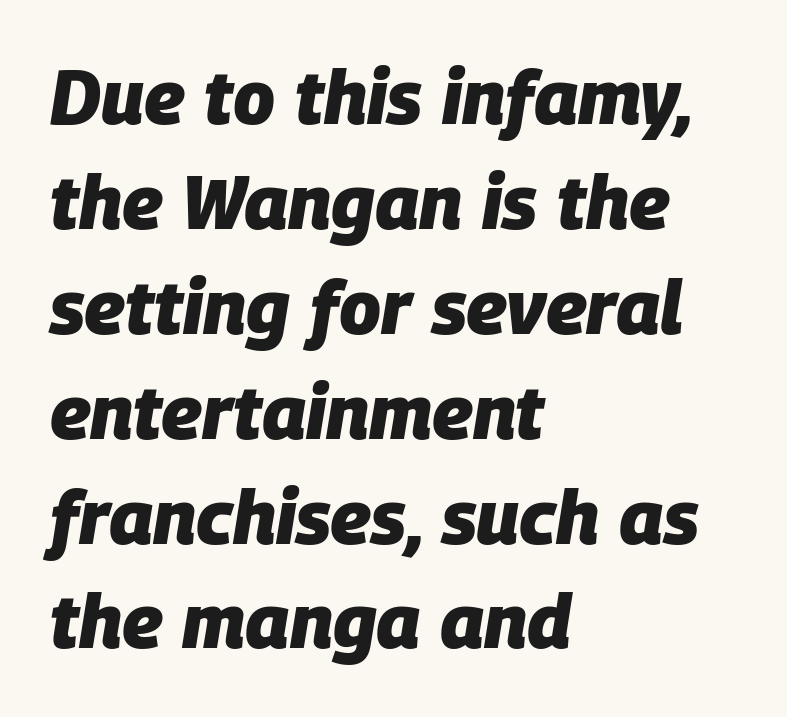
This rendering uses left alignment, leaving the right contour irregular. These lines carry a lot of weight — the face is fully bold. Italic? Definitely — the glyphs are oblique. Here the designer chose a conventional face with non-uniform glyph widths. Look at the tracking — it's just the regular setting, nothing added.
